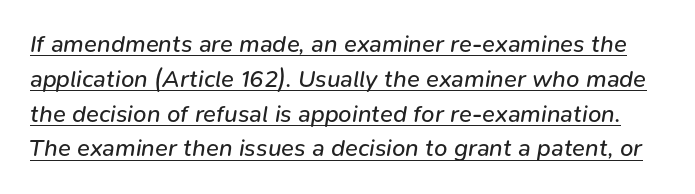
{"italic": "yes", "lean": "right", "slant_degrees": 9, "bold": "no", "underline": "yes", "line_spacing": "normal", "line_spacing_ratio": 1.45, "letter_spacing": "normal", "letter_spacing_em": 0.0, "glyph_px": 24}
